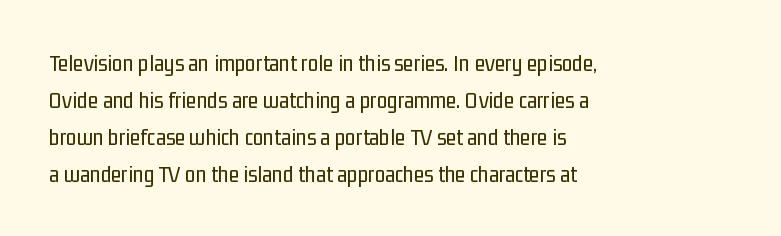
The image shows 24 px text type, upright; set left-aligned, normal line spacing (1.54x), normal letter spacing, not underlined.
